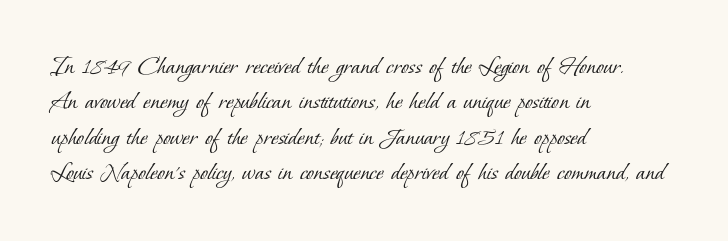
{"serif": "yes", "bold": "no", "weight": "light", "width": "normal", "stroke_contrast": "low", "x_height": "small", "monospaced": "no", "underline": "no", "align": "left", "line_spacing": "normal", "line_spacing_ratio": 1.26, "letter_spacing": "normal", "letter_spacing_em": 0.0, "glyph_px": 28}
